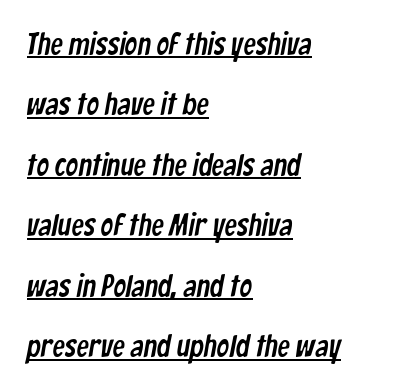
The image shows 31 px condensed sans-serif type; set left-aligned, loose line spacing (1.95x), normal letter spacing, underlined; low stroke contrast and a medium x-height.
